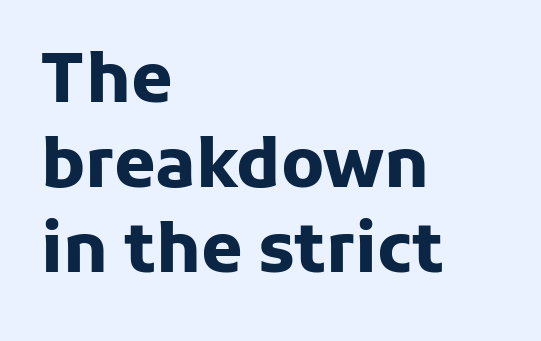
Q: Is the text bold? A: Yes.
Q: Is the text italic (slanted)? A: No, it is upright.
Q: Is the typeface a serif or a sans-serif typeface? A: Sans-serif.
Q: Is the text underlined? A: No.
Q: How is the paragraph aligned? A: Left-aligned.
Q: Is the spacing between letters normal or unusually wide? A: Normal.
Q: Is the spacing between lines tight, normal or loose? A: Normal.
Q: Width (condensed, normal, or wide)? A: Normal.
Q: Stroke contrast? A: Low.
Q: x-height? A: Medium.
Q: Monospaced? A: No.
